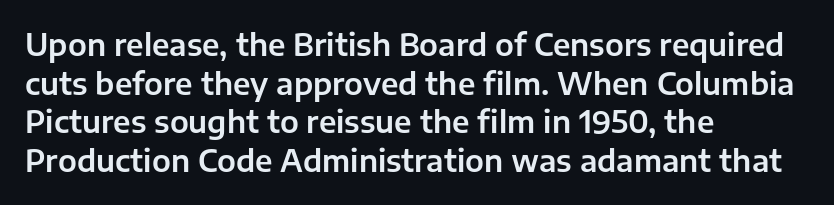
The image shows 30 px sans-serif type, upright; set left-aligned, normal line spacing (1.29x), normal letter spacing, not underlined; low stroke contrast and a medium x-height.
